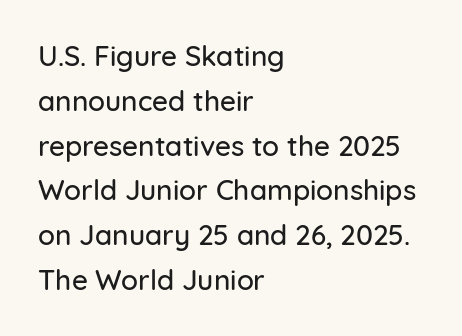
{"serif": "no", "italic": "no", "width": "normal", "stroke_contrast": "low", "x_height": "medium", "monospaced": "no", "underline": "no", "align": "left", "line_spacing": "normal", "line_spacing_ratio": 1.6, "letter_spacing": "normal", "letter_spacing_em": 0.0, "glyph_px": 28}
